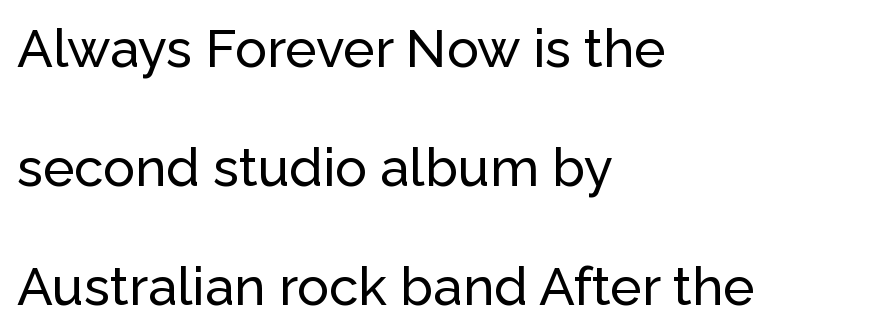
The image shows 53 px sans-serif type, upright; set left-aligned, loose line spacing (2.25x), normal letter spacing, not underlined; low stroke contrast and a medium x-height.
